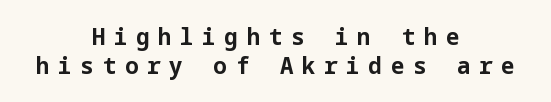
A centered setting, common on invitations and titles, is used for this passage. Loose tracking; the words dissolve into strings of separated letters. A full-strength bold gives these letters their thick strokes. Is there any slant? The stems are plumb.
